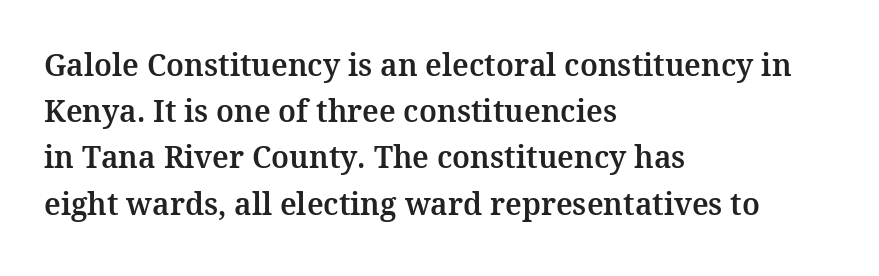
Q: Is the text italic (slanted)? A: No, it is upright.
Q: Is the typeface a serif or a sans-serif typeface? A: Serif.
Q: Is the text underlined? A: No.
Q: How is the paragraph aligned? A: Left-aligned.
Q: Is the spacing between letters normal or unusually wide? A: Normal.
Q: Is the spacing between lines tight, normal or loose? A: Normal.
Q: Width (condensed, normal, or wide)? A: Normal.
Q: Stroke contrast? A: Medium.
Q: x-height? A: Medium.
Q: Monospaced? A: No.
